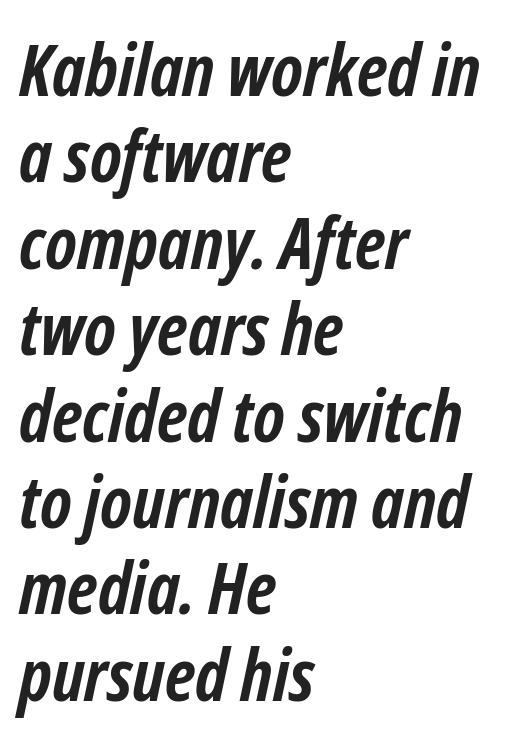
Q: Is the text bold? A: Yes.
Q: Is the text italic (slanted)? A: Yes, it leans right by about 12 degrees.
Q: Is the text underlined? A: No.
Q: How is the paragraph aligned? A: Left-aligned.
Q: Is the spacing between letters normal or unusually wide? A: Normal.
Q: Width (condensed, normal, or wide)? A: Condensed.
Q: Stroke contrast? A: Low.
Q: x-height? A: Medium.
Q: Monospaced? A: No.
